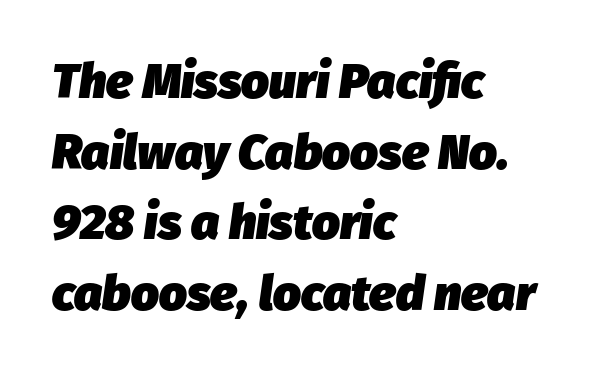
Spacing between characters is what you'd get straight out of the box. Leftover space on each line is placed entirely after the last word. The zone under the glyphs is completely vacant. Quick note: italic. Notice how descenders clear the ascenders below comfortably — that's standard leading. This is heavy type, rendered in bold.
